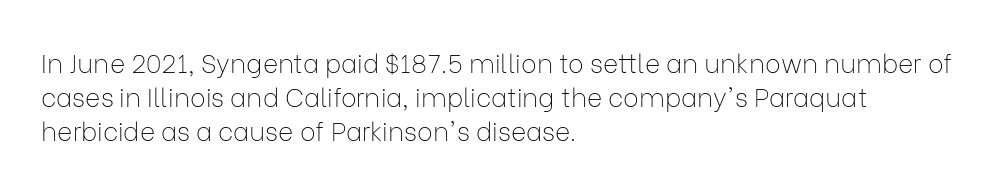
The image shows 26 px text type, upright; set left-aligned, normal line spacing (1.31x), normal letter spacing, not underlined.
